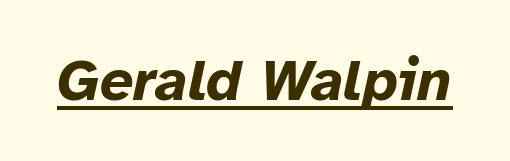
{"italic": "yes", "lean": "right", "slant_degrees": 12, "bold": "yes", "weight": "bold", "width": "normal", "stroke_contrast": "low", "x_height": "medium", "monospaced": "no", "underline": "yes", "letter_spacing": "normal", "letter_spacing_em": 0.0, "glyph_px": 59}
